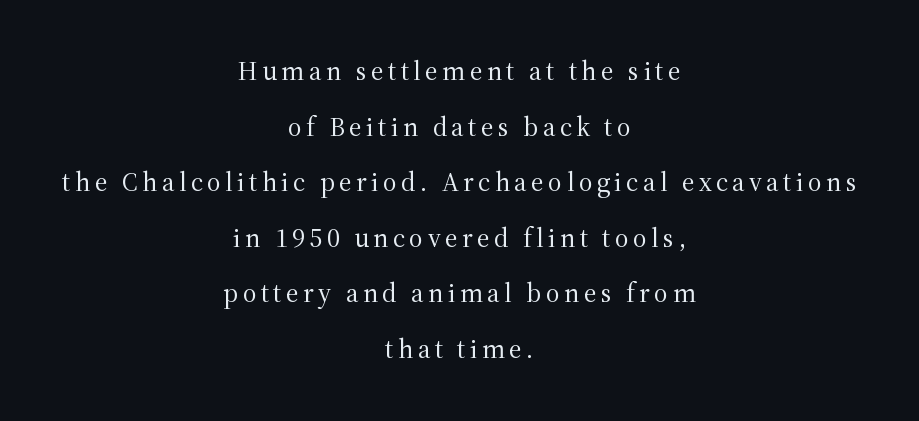
{"italic": "no", "bold": "no", "underline": "no", "align": "center", "line_spacing": "loose", "line_spacing_ratio": 2.06, "glyph_px": 27}
